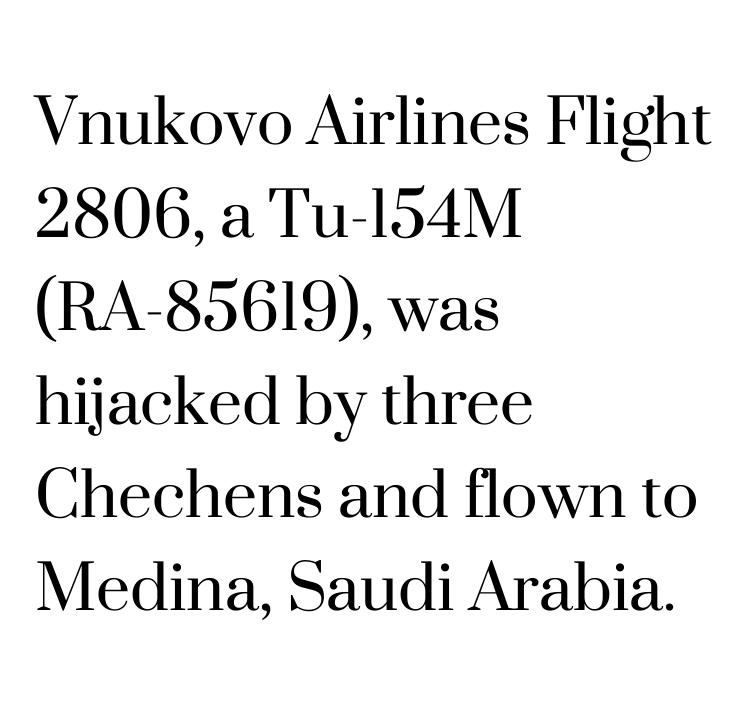
The rendering shows small feet on the letterforms — a serif design. Each letter keeps its own natural width here, so spacing adapts to shape. There is no visible air inserted between adjacent glyphs. Stems and bowls with no extra thickness — not bold.
